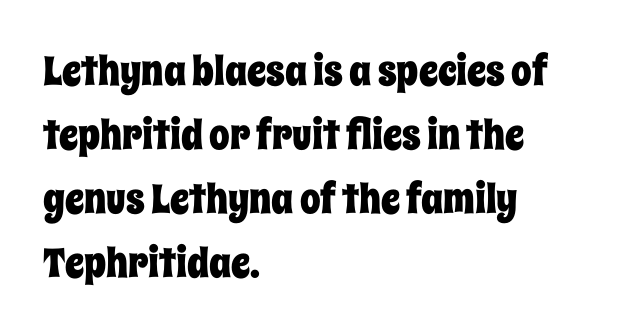
Inter-character spacing is left at the font's built-in metrics. Rows of type keep a routine distance in the vertical direction. Note the varied advance widths — an 'i' is clearly narrower than an 'm'. The lines in this sample share a left origin and differ only in where they stop.
